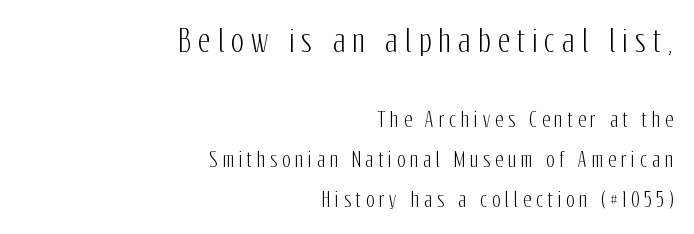
The image shows 30 px condensed sans-serif type, upright; set right-aligned, loose line spacing (2.02x), unusually wide letter spacing (+0.24 em), not underlined; the first (top) block is 1.5x larger; low stroke contrast and a medium x-height.
